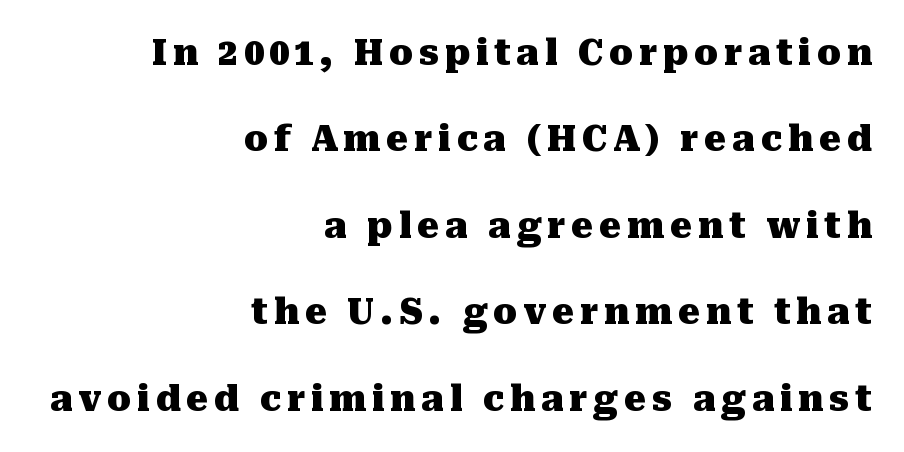
The image shows 35 px heavy serif type, upright; set right-aligned, loose line spacing (2.47x), not underlined; medium stroke contrast and a medium x-height.
